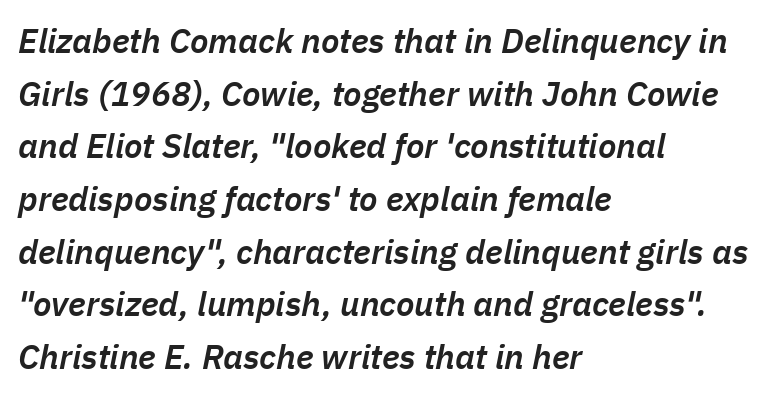
{"italic": "yes", "lean": "right", "slant_degrees": 11, "bold": "semi", "weight": "semibold", "width": "normal", "stroke_contrast": "low", "x_height": "medium", "monospaced": "no", "underline": "no", "align": "left", "line_spacing": "normal", "line_spacing_ratio": 1.55, "letter_spacing": "normal", "letter_spacing_em": 0.0, "glyph_px": 34}
